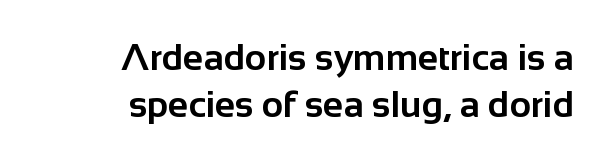
{"serif": "no", "italic": "no", "bold": "yes", "weight": "bold", "width": "normal", "stroke_contrast": "low", "x_height": "medium", "monospaced": "no", "underline": "no", "align": "right", "line_spacing": "normal", "line_spacing_ratio": 1.26, "letter_spacing": "normal", "letter_spacing_em": 0.0, "glyph_px": 37}
